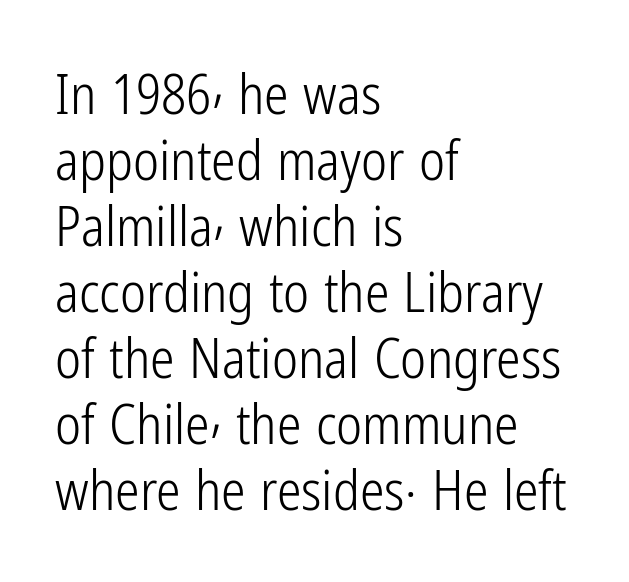
{"serif": "no", "italic": "no", "bold": "no", "weight": "light", "width": "condensed", "stroke_contrast": "low", "x_height": "medium", "monospaced": "no", "underline": "no", "align": "left", "line_spacing_ratio": 1.2, "letter_spacing": "normal", "letter_spacing_em": 0.0, "glyph_px": 55}
